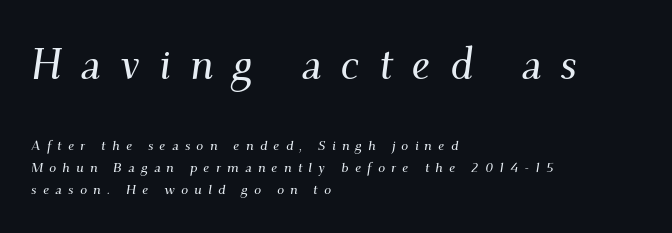
Q: Is the text italic (slanted)? A: Yes, it leans right by about 9 degrees.
Q: Is the typeface a serif or a sans-serif typeface? A: Serif.
Q: Is the text underlined? A: No.
Q: How is the paragraph aligned? A: Left-aligned.
Q: Is the spacing between letters normal or unusually wide? A: Unusually wide.
Q: Is the spacing between lines tight, normal or loose? A: Normal.
Q: Which block of text is set in a larger size, the first (top) or the second (bottom)? A: The first (top) one.
Q: Width (condensed, normal, or wide)? A: Normal.
Q: Stroke contrast? A: Medium.
Q: x-height? A: Small.
Q: Monospaced? A: No.
